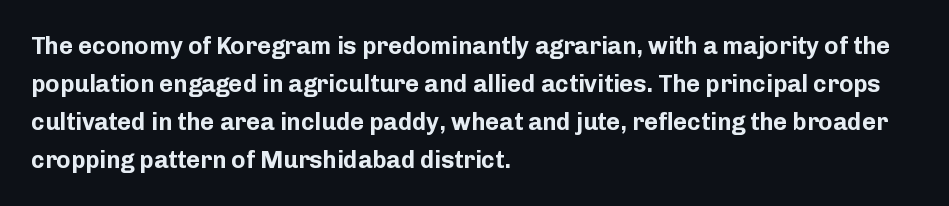
The image shows 24 px bold type, upright; set left-aligned, normal line spacing (1.59x), normal letter spacing, not underlined.
